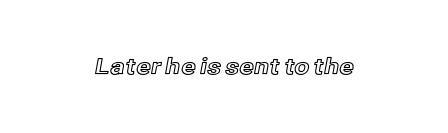
Q: Is the text italic (slanted)? A: Yes.
Q: Is the text underlined? A: No.
Q: Is the spacing between letters normal or unusually wide? A: Normal.
